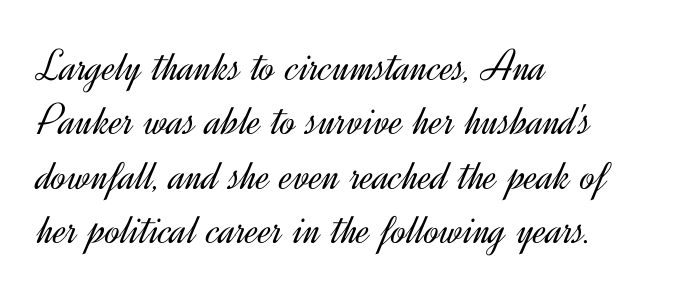
{"serif": "no", "bold": "no", "weight": "light", "width": "normal", "x_height": "small", "monospaced": "no", "underline": "no", "align": "left", "line_spacing_ratio": 1.21, "letter_spacing": "normal", "letter_spacing_em": 0.0, "glyph_px": 45}
